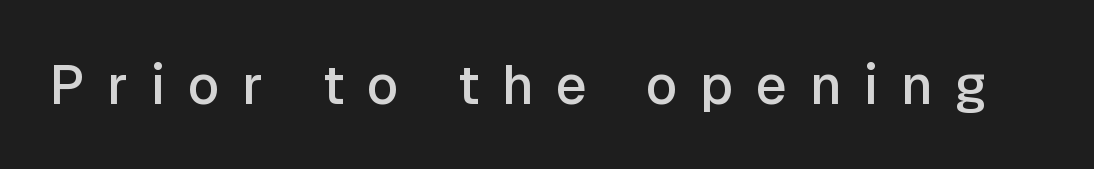
Q: Is the text bold? A: Semi-bold.
Q: Is the text italic (slanted)? A: No, it is upright.
Q: Is the typeface a serif or a sans-serif typeface? A: Sans-serif.
Q: Is the text underlined? A: No.
Q: Is the spacing between letters normal or unusually wide? A: Unusually wide.
Q: Width (condensed, normal, or wide)? A: Normal.
Q: Stroke contrast? A: Low.
Q: x-height? A: Medium.
Q: Monospaced? A: No.
